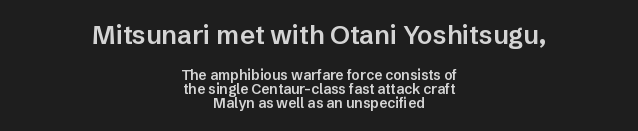
The image shows 26 px text type, upright; set centered, tight line spacing (1.03x), normal letter spacing, not underlined; the first (top) block is 1.86x larger.
